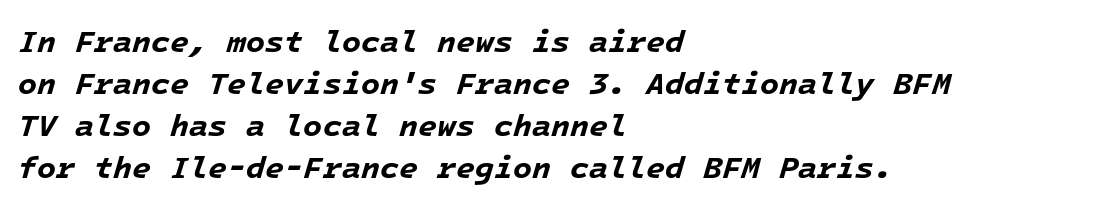
{"italic": "yes", "lean": "right", "slant_degrees": 16, "bold": "yes", "weight": "bold", "width": "normal", "stroke_contrast": "low", "x_height": "medium", "monospaced": "yes", "underline": "no", "align": "left", "line_spacing": "normal", "line_spacing_ratio": 1.36, "letter_spacing": "normal", "letter_spacing_em": 0.0, "glyph_px": 31}
